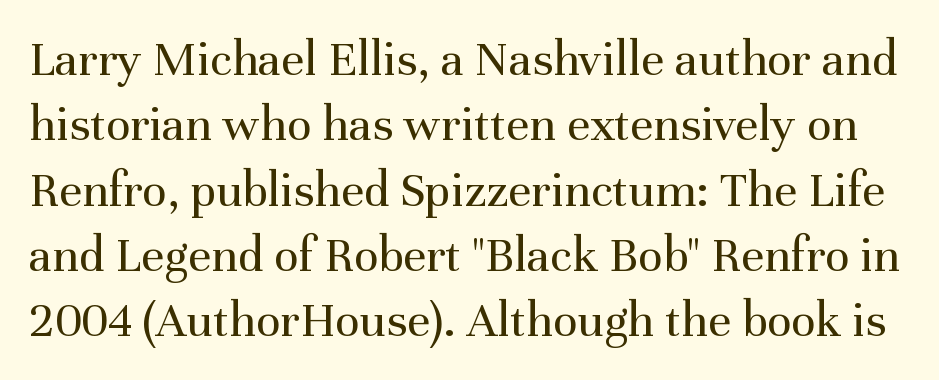
Weight: regular or lighter. Short note: letters normally spaced. Check the space under the baseline: it is left empty. Ascenders rise straight up at ninety degrees. I'd call this a serif setting — the letters wear small feet.
